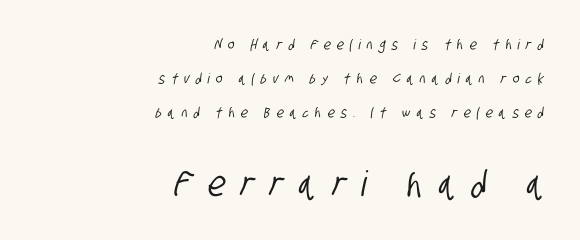
{"serif": "no", "width": "condensed", "stroke_contrast": "low", "x_height": "large", "monospaced": "no", "underline": "no", "align": "right", "line_spacing": "loose", "line_spacing_ratio": 2.43, "letter_spacing": "wide", "letter_spacing_em": 0.45, "larger_block": "second", "size_ratio": 2.5, "glyph_px": 35}
